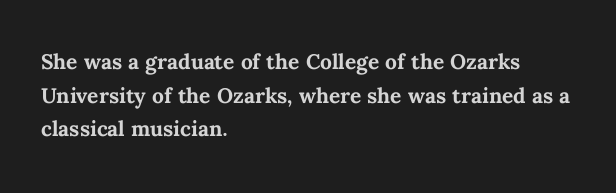
{"italic": "no", "bold": "yes", "weight": "semibold", "width": "normal", "stroke_contrast": "medium", "x_height": "medium", "monospaced": "no", "underline": "no", "align": "left", "line_spacing_ratio": 1.2, "letter_spacing": "normal", "letter_spacing_em": 0.0, "glyph_px": 28}
